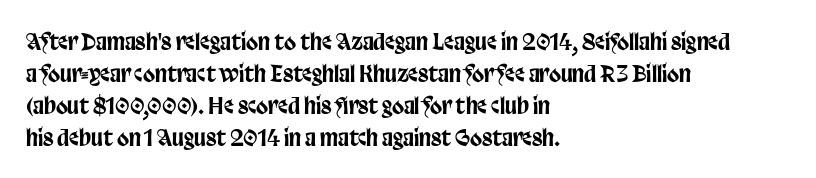
These lines were composed using upright roman letters. If you drew a ruler down the left edge, every line would touch it. In terms of leading, this rendering sits right in the middle. These lines keep a tight, regular rhythm from letter to letter. The glyphs are unaccompanied by any horizontal stroke below them.
